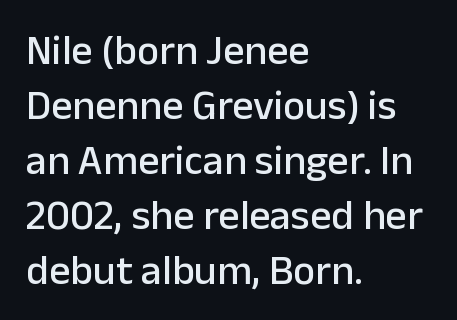
The image shows 42 px sans-serif type, upright; set left-aligned, normal line spacing (1.31x), normal letter spacing, not underlined; low stroke contrast and a medium x-height.
